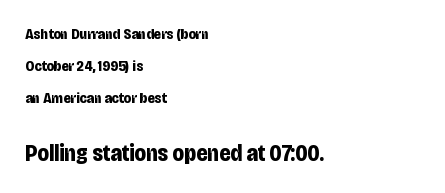
The image shows 23 px bold type, upright; set left-aligned, loose line spacing (2.12x), normal letter spacing, not underlined; the second (bottom) block is 1.53x larger.
